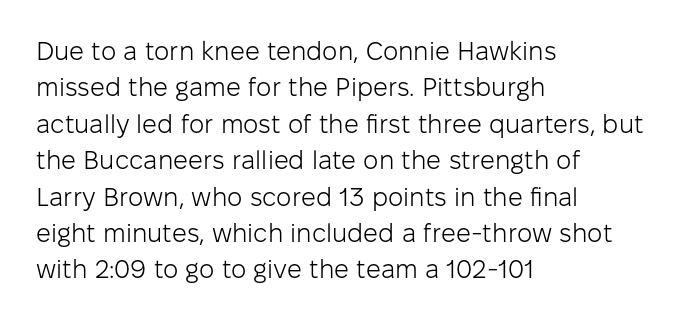
Q: Is the text bold? A: No.
Q: Is the text italic (slanted)? A: No, it is upright.
Q: Is the text underlined? A: No.
Q: How is the paragraph aligned? A: Left-aligned.
Q: Is the spacing between letters normal or unusually wide? A: Normal.
Q: Is the spacing between lines tight, normal or loose? A: Normal.
